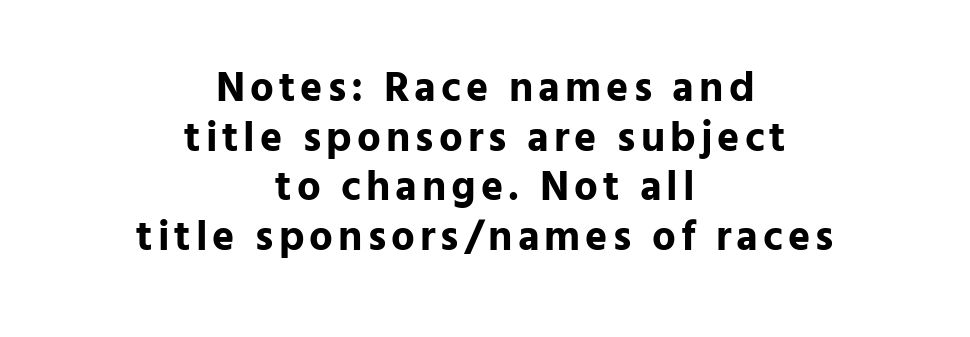
A student would call this center alignment; a typographer would say set centered. This rendering employs a face without finishing strokes, i.e., a sans-serif. Do the characters align in a grid? No, the font is proportional. Any mark beneath the type? The region is blank. Every letter is thick-stroked: bold, no question. Quick note: not italic, upright.
